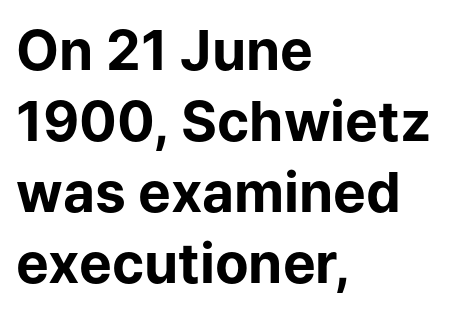
{"serif": "no", "italic": "no", "bold": "yes", "weight": "bold", "width": "normal", "stroke_contrast": "low", "x_height": "medium", "monospaced": "no", "underline": "no", "align": "left", "line_spacing": "normal", "line_spacing_ratio": 1.29, "letter_spacing": "normal", "letter_spacing_em": 0.0, "glyph_px": 55}
